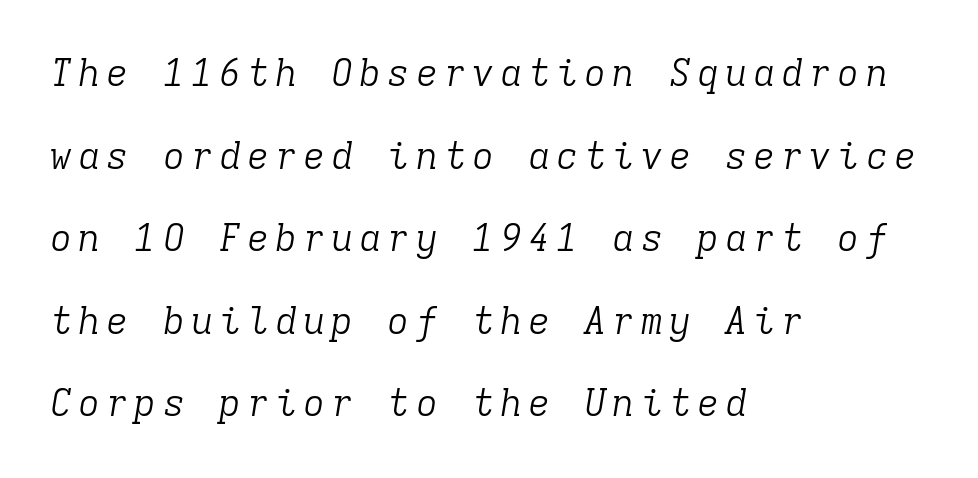
The rendering uses typewriter-style spacing with identical character cells. Alignment: flush left. The weight tops out at a normal text grade. The leading is generous, giving the passage an open texture.
